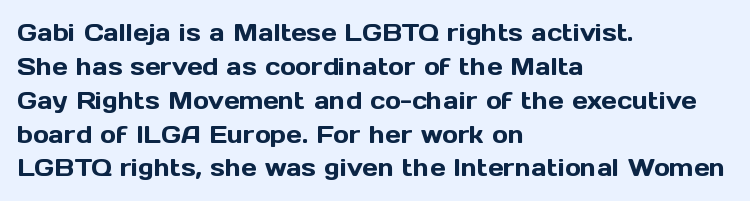
{"italic": "no", "underline": "no", "align": "left", "line_spacing": "normal", "line_spacing_ratio": 1.41, "letter_spacing": "normal", "letter_spacing_em": 0.0, "glyph_px": 24}
